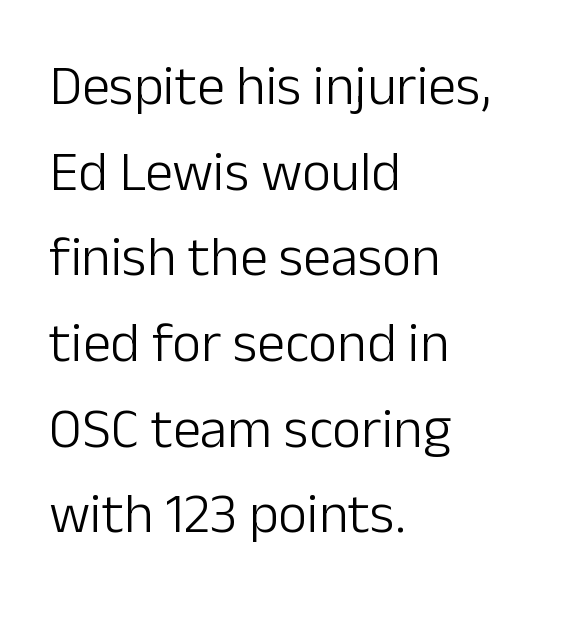
The image shows 56 px light sans-serif type, upright; set left-aligned, normal line spacing (1.53x), normal letter spacing, not underlined; low stroke contrast and a medium x-height.
